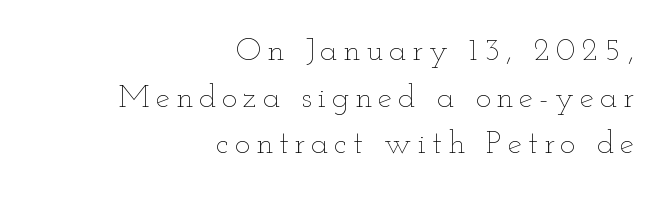
Anything drawn beneath the words? Only blank space. No italicization has been applied; the sample stays upright. Reading down the block, your eye finds every line finishing at a fixed right position. Is there much room between lines? A standard amount, neither cramped nor airy. Heaviness? Minimal to ordinary, like unemphasized prose.
